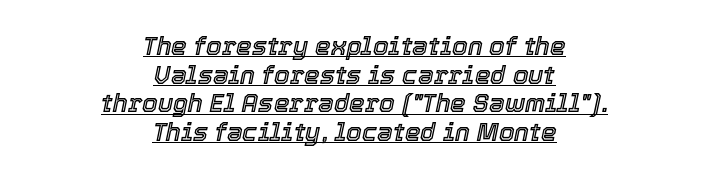
The image shows 25 px text type, italic (leaning right); set centered, tight line spacing (1.15x), normal letter spacing, underlined.
